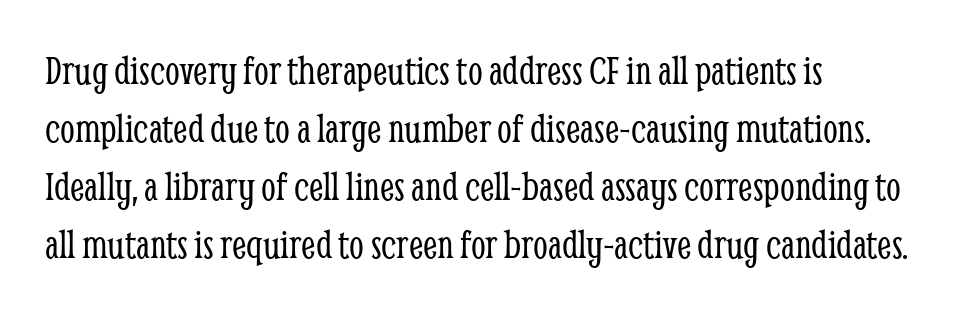
Spacing between characters is what you'd get straight out of the box. A typesetter would call this proportional, since set widths differ per character. This rendering features lettering with no underline. Notice how the passage keeps a crisp vertical edge on the left only.
